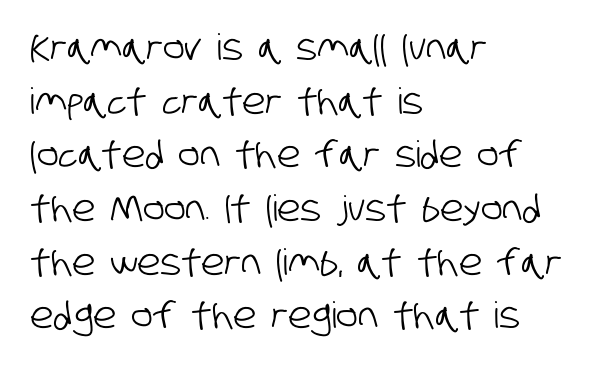
Q: Is the typeface a serif or a sans-serif typeface? A: Sans-serif.
Q: Is the text underlined? A: No.
Q: How is the paragraph aligned? A: Left-aligned.
Q: Is the spacing between letters normal or unusually wide? A: Normal.
Q: Is the spacing between lines tight, normal or loose? A: Normal.
Q: Width (condensed, normal, or wide)? A: Condensed.
Q: Stroke contrast? A: Low.
Q: x-height? A: Large.
Q: Monospaced? A: No.
